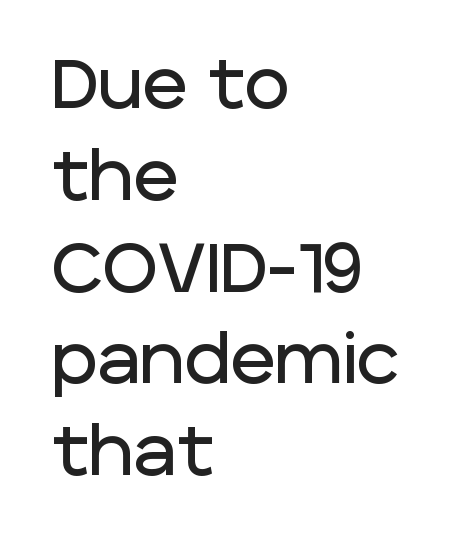
This is roman type, the default non-slanted kind. There is no visible air inserted between adjacent glyphs. This sample keeps an unexceptional amount of space between lines. Note the varied advance widths — an 'i' is clearly narrower than an 'm'.
